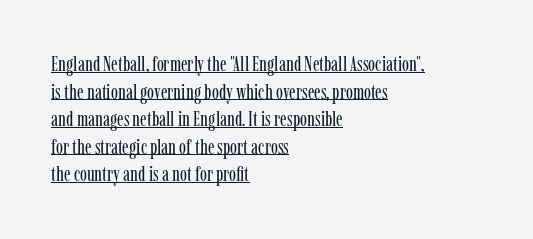
Here the glyphs are tracked normally, forming tight word shapes. This is underlined copy, the kind a proofreader might mark for attention. Posture: vertical. Notice how the passage keeps a crisp vertical edge on the left only.
